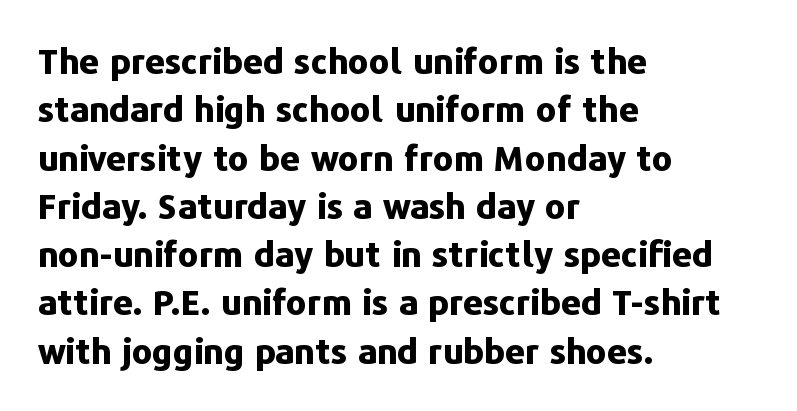
Q: Is the text bold? A: Yes.
Q: Is the text italic (slanted)? A: No, it is upright.
Q: Is the typeface a serif or a sans-serif typeface? A: Sans-serif.
Q: Is the text underlined? A: No.
Q: How is the paragraph aligned? A: Left-aligned.
Q: Is the spacing between letters normal or unusually wide? A: Normal.
Q: Is the spacing between lines tight, normal or loose? A: Normal.
Q: Width (condensed, normal, or wide)? A: Normal.
Q: Stroke contrast? A: Low.
Q: x-height? A: Medium.
Q: Monospaced? A: No.
